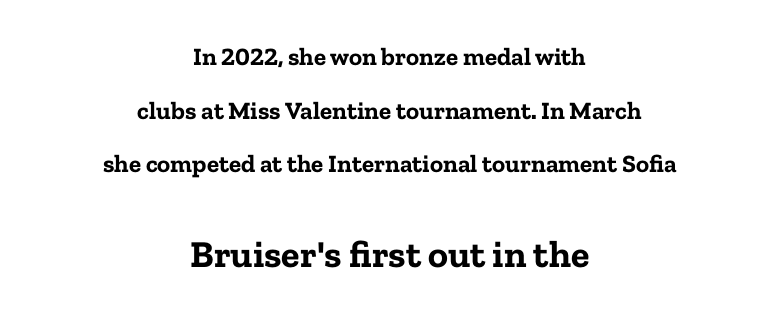
Students, note that the glyphs here touch the page at normal intervals. The lettering stays uniformly vertical, giving the passage a roman look. A serif font was chosen for this passage. Is this a fixed-width face? No — the glyphs have proportional, varying widths.
